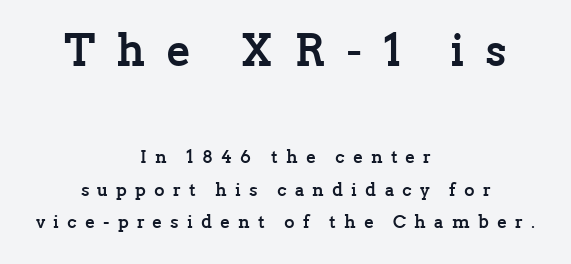
{"serif": "yes", "italic": "no", "bold": "yes", "weight": "semibold", "width": "normal", "stroke_contrast": "low", "x_height": "medium", "monospaced": "no", "underline": "no", "align": "center", "line_spacing_ratio": 1.82, "letter_spacing": "wide", "letter_spacing_em": 0.45, "larger_block": "first", "size_ratio": 2.5, "glyph_px": 45}
